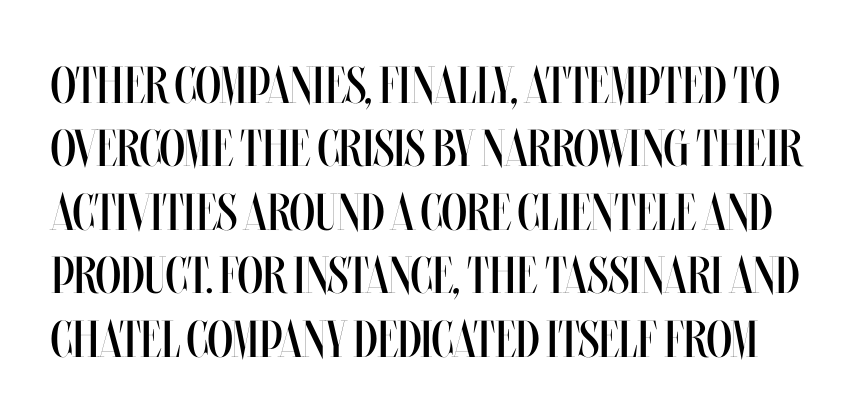
{"italic": "no", "bold": "no", "weight": "regular", "width": "condensed", "stroke_contrast": "medium", "x_height": "large", "monospaced": "no", "underline": "no", "line_spacing_ratio": 1.22, "letter_spacing": "normal", "letter_spacing_em": 0.0, "glyph_px": 52}
